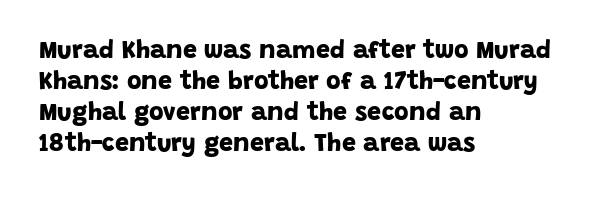
The image shows 25 px bold type; set left-aligned, line spacing 1.24x, normal letter spacing, not underlined.
